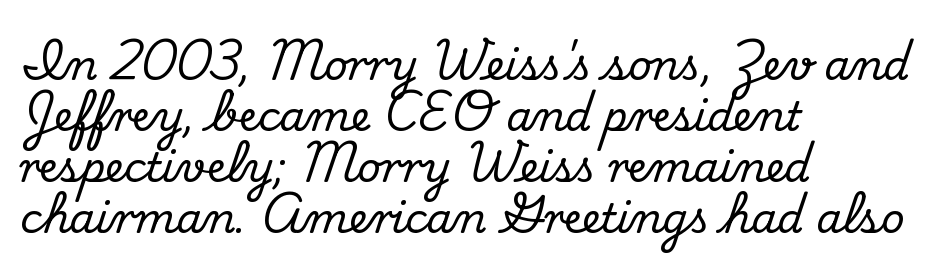
Underlining? Definitely not there. This sample is left-justified, so line endings fall wherever the words run out. The face used here is rendered with its standard letterfit. Serifs: yes, visible at the terminals of the letterforms.
